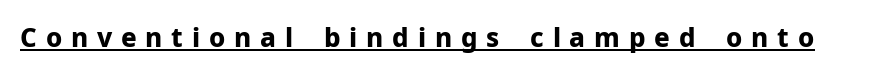
The image shows 26 px bold type, upright; set unusually wide letter spacing (+0.34 em), underlined.
